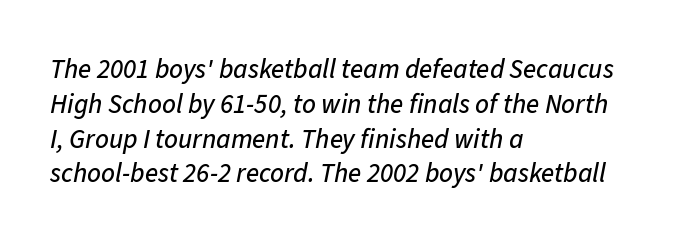
The image shows 27 px text type, italic (leaning right); set left-aligned, normal line spacing (1.29x), normal letter spacing, not underlined.
